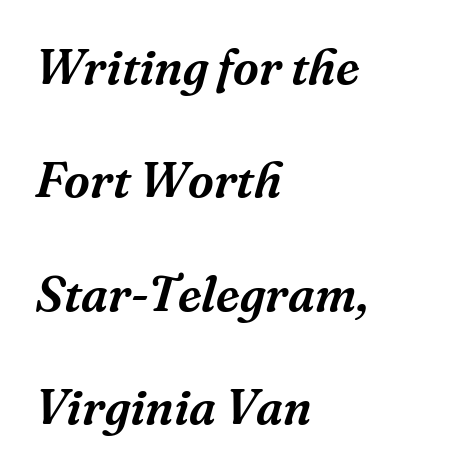
Q: Is the text italic (slanted)? A: Yes, it leans right by about 16 degrees.
Q: Is the typeface a serif or a sans-serif typeface? A: Serif.
Q: Is the text underlined? A: No.
Q: How is the paragraph aligned? A: Left-aligned.
Q: Is the spacing between letters normal or unusually wide? A: Normal.
Q: Is the spacing between lines tight, normal or loose? A: Loose.
Q: Width (condensed, normal, or wide)? A: Normal.
Q: Stroke contrast? A: Medium.
Q: x-height? A: Medium.
Q: Monospaced? A: No.
